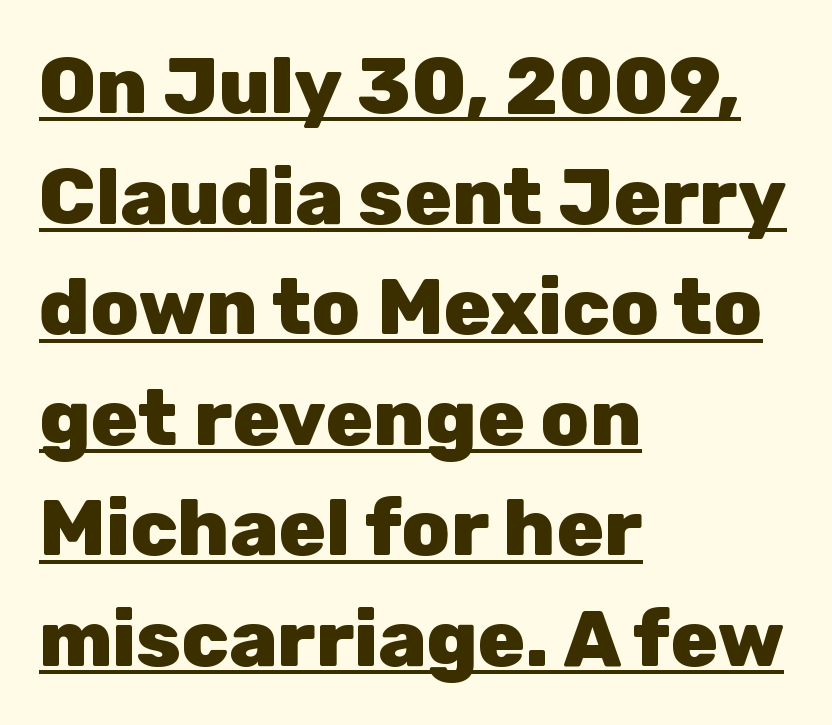
Q: Is the text bold? A: Yes.
Q: Is the text italic (slanted)? A: No, it is upright.
Q: Is the typeface a serif or a sans-serif typeface? A: Sans-serif.
Q: Is the text underlined? A: Yes.
Q: How is the paragraph aligned? A: Left-aligned.
Q: Is the spacing between letters normal or unusually wide? A: Normal.
Q: Is the spacing between lines tight, normal or loose? A: Normal.
Q: Width (condensed, normal, or wide)? A: Normal.
Q: Stroke contrast? A: Low.
Q: x-height? A: Medium.
Q: Monospaced? A: No.
